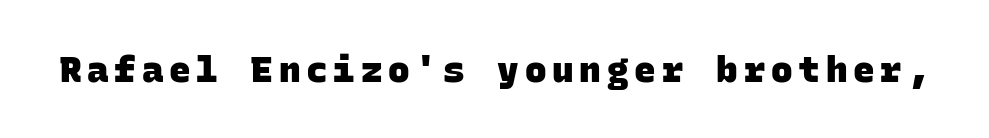
The specimen omits any rule beneath the text block's lines. Chunky letters — that's bold for sure. Spacing verdict: monospaced, one width for all characters. The typeface chosen for these lines omits serifs.
